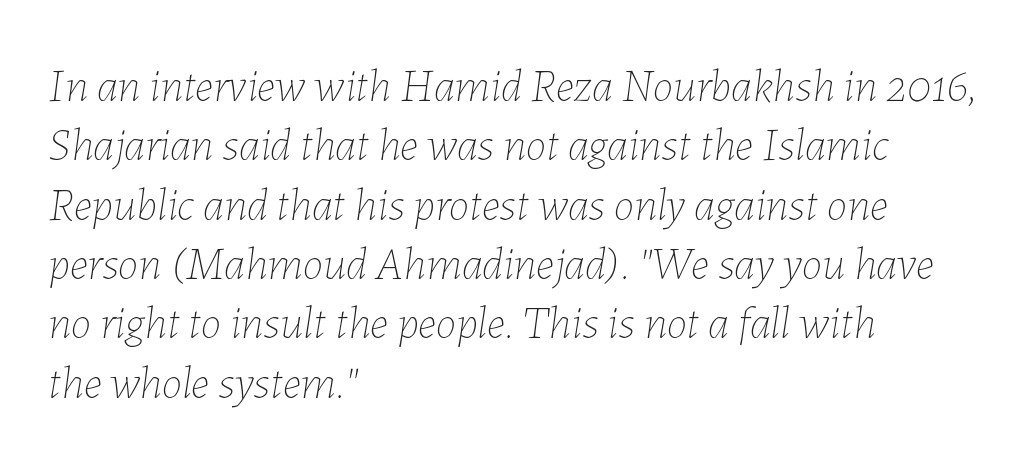
Any mark beneath the type? The region is blank. Leading: standard. No letter is thick-stroked: the sample isn't bold. The letters advance in unequal steps, a hallmark of proportional type. There's an unmistakable incline to the writing here.
